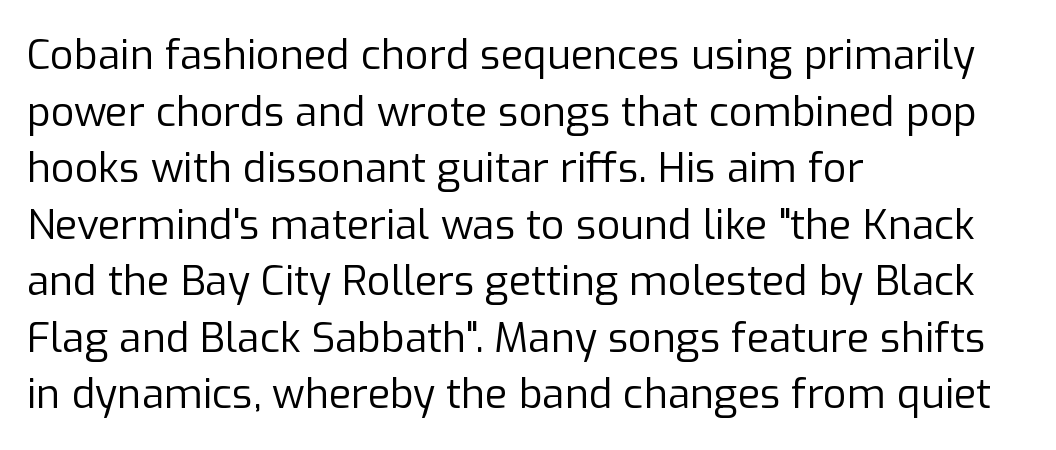
The image shows 41 px regular-weight sans-serif type, upright; set left-aligned, normal line spacing (1.38x), normal letter spacing, not underlined; low stroke contrast and a medium x-height.
